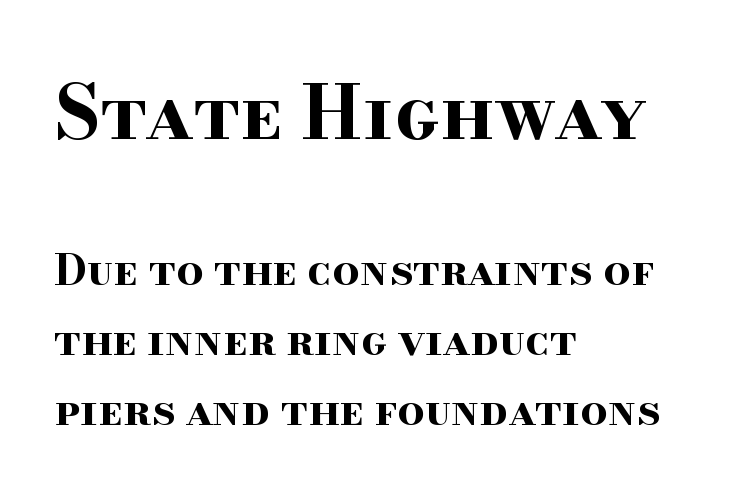
The image shows 75 px bold, wide serif type, upright; set left-aligned, normal line spacing (1.63x), normal letter spacing, not underlined; the first (top) block is 1.74x larger; high stroke contrast and a small x-height.
